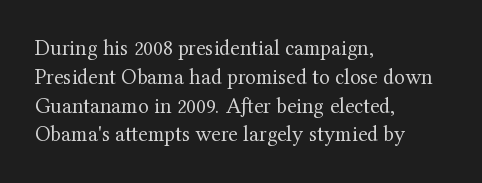
The image shows 22 px text type, upright; set left-aligned, normal line spacing (1.31x), normal letter spacing, not underlined.
